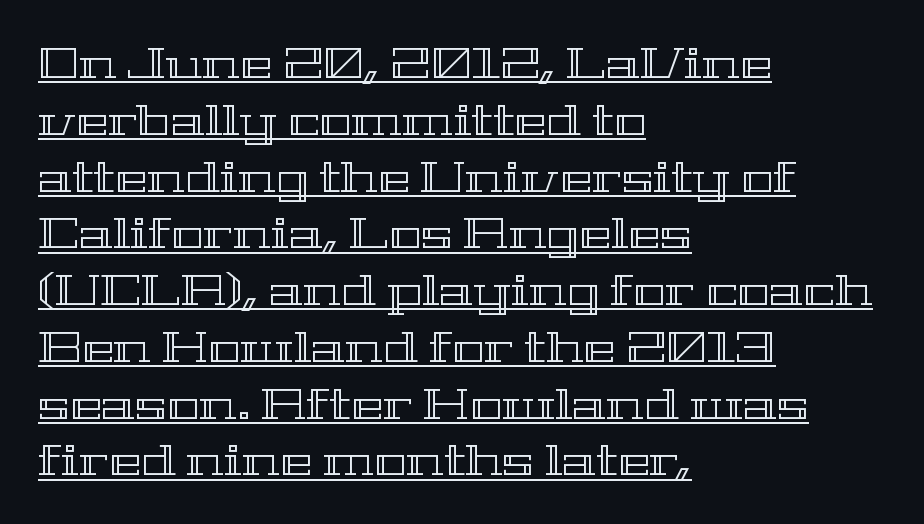
The image shows 43 px wide type, upright; set left-aligned, normal line spacing (1.32x), normal letter spacing, underlined; a medium x-height.
